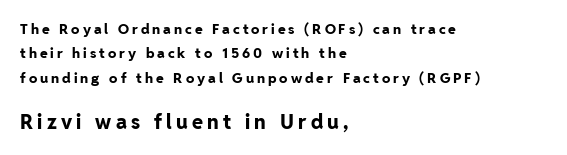
The image shows 20 px bold type, upright; set left-aligned, line spacing 1.75x, unusually wide letter spacing (+0.21 em), not underlined; the second (bottom) block is 1.43x larger.
